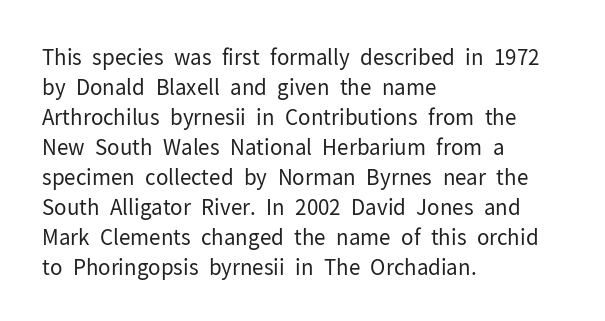
Compared with typical body copy, the letter spacing here is the same. The text block is weighted toward the left margin, trailing off unevenly rightward. The foot of each line stays bare and open. Evenly set lines give the paragraph a standard silhouette. Stroke thickness stays within the range of a standard reading face or lighter.
